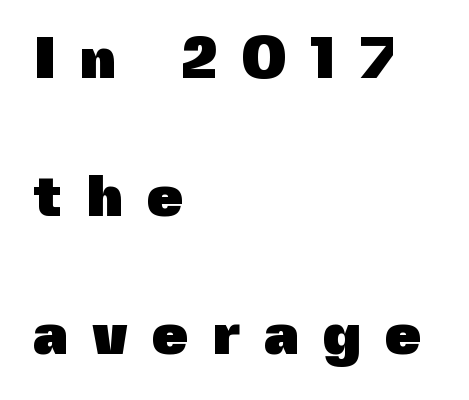
The image shows 59 px heavy sans-serif type, upright; set left-aligned, loose line spacing (2.34x), unusually wide letter spacing (+0.4 em), not underlined; a medium x-height.
